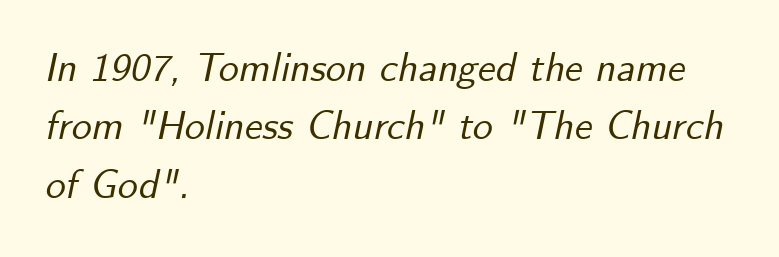
The image shows 40 px text type, italic (leaning right); set left-aligned, normal line spacing (1.46x), normal letter spacing, not underlined; low stroke contrast and a small x-height.
